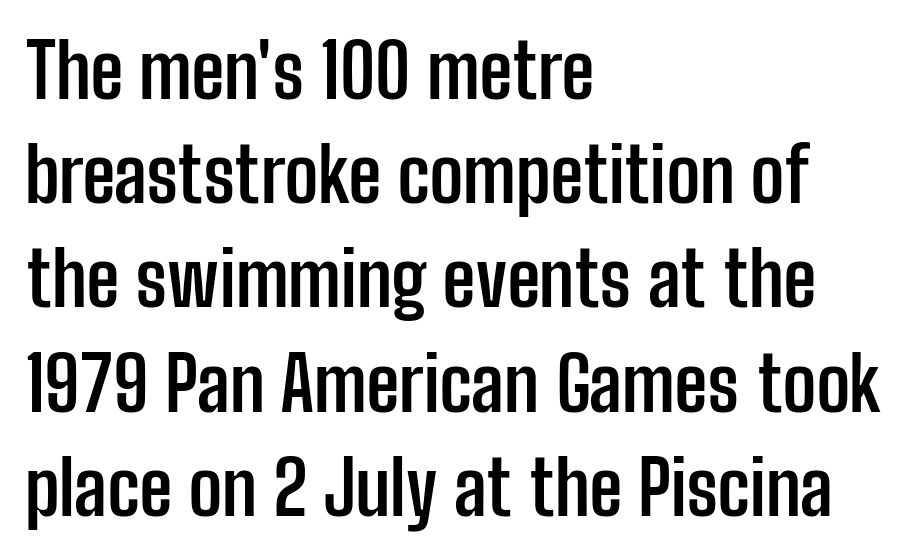
The image shows 75 px semibold, condensed sans-serif type, upright; set left-aligned, normal line spacing (1.39x), normal letter spacing, not underlined; low stroke contrast and a medium x-height.
